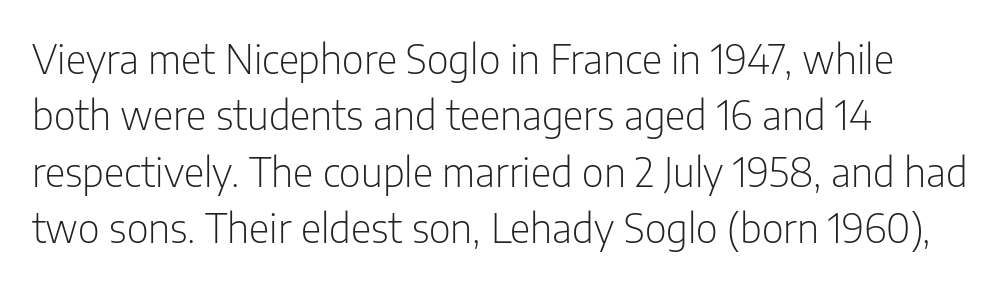
Q: Is the text bold? A: No.
Q: Is the text italic (slanted)? A: No, it is upright.
Q: Is the typeface a serif or a sans-serif typeface? A: Sans-serif.
Q: Is the text underlined? A: No.
Q: How is the paragraph aligned? A: Left-aligned.
Q: Is the spacing between letters normal or unusually wide? A: Normal.
Q: Is the spacing between lines tight, normal or loose? A: Normal.
Q: Width (condensed, normal, or wide)? A: Condensed.
Q: Stroke contrast? A: Low.
Q: x-height? A: Medium.
Q: Monospaced? A: No.
